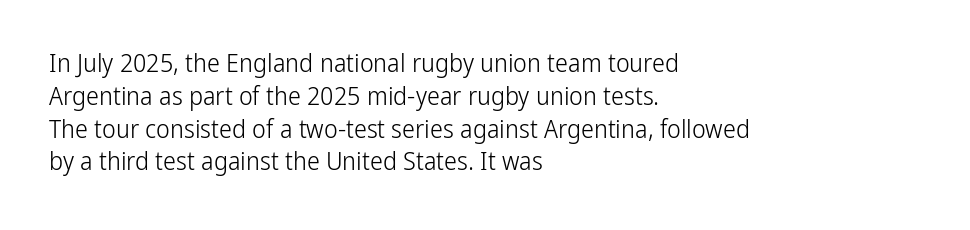
Q: Is the text bold? A: No.
Q: Is the text italic (slanted)? A: No, it is upright.
Q: Is the text underlined? A: No.
Q: How is the paragraph aligned? A: Left-aligned.
Q: Is the spacing between letters normal or unusually wide? A: Normal.
Q: Is the spacing between lines tight, normal or loose? A: Normal.
